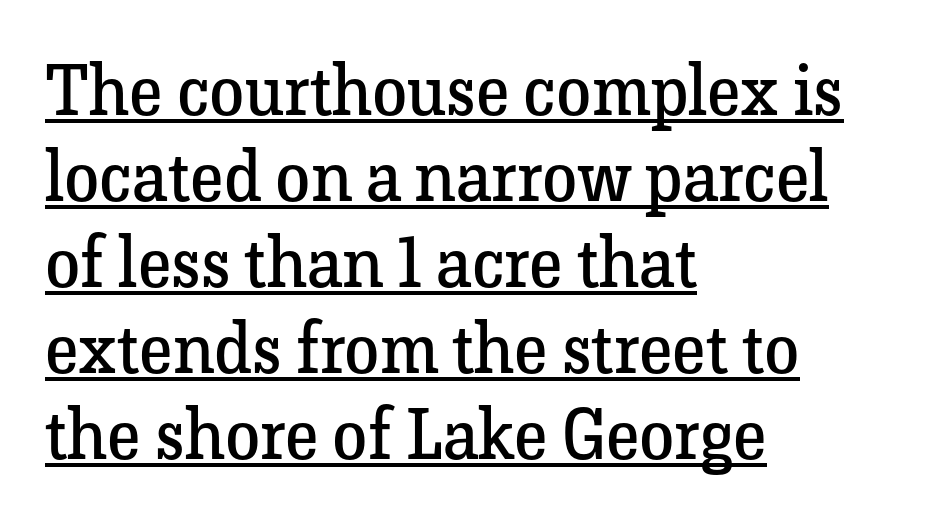
Q: Is the text bold? A: No.
Q: Is the text italic (slanted)? A: No, it is upright.
Q: Is the typeface a serif or a sans-serif typeface? A: Serif.
Q: Is the text underlined? A: Yes.
Q: How is the paragraph aligned? A: Left-aligned.
Q: Is the spacing between letters normal or unusually wide? A: Normal.
Q: Width (condensed, normal, or wide)? A: Normal.
Q: Stroke contrast? A: Low.
Q: x-height? A: Medium.
Q: Monospaced? A: No.
